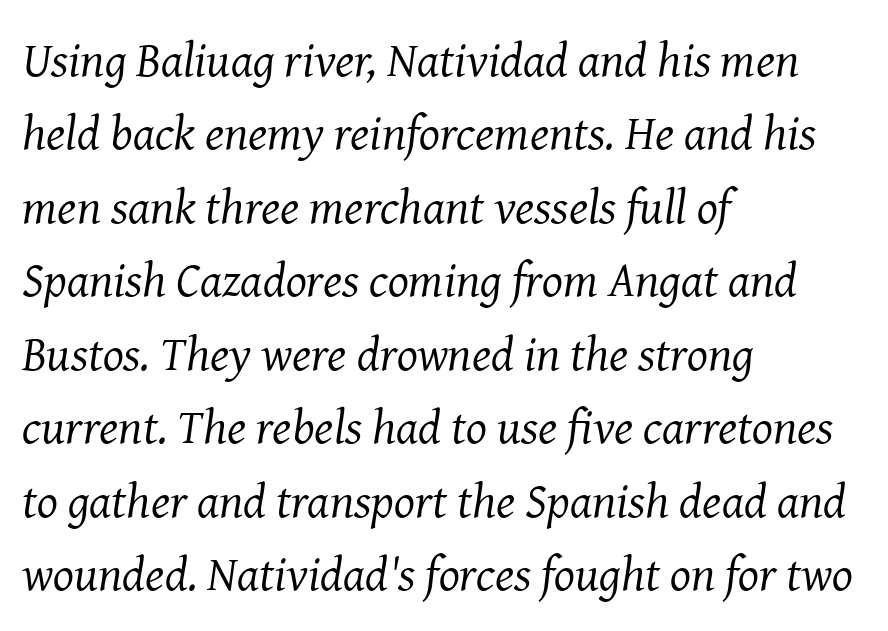
{"serif": "yes", "italic": "yes", "lean": "right", "slant_degrees": 8, "bold": "no", "weight": "regular", "width": "normal", "stroke_contrast": "medium", "x_height": "medium", "monospaced": "no", "underline": "no", "align": "left", "line_spacing": "normal", "line_spacing_ratio": 1.5, "letter_spacing": "normal", "letter_spacing_em": 0.0, "glyph_px": 49}
